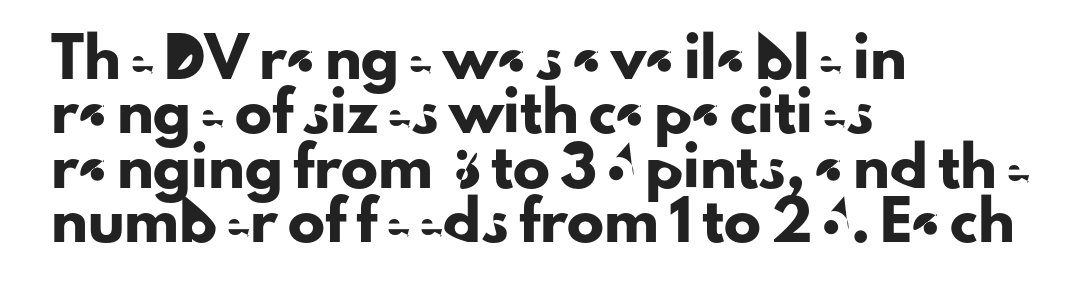
The foot of each line stays bare and open. The lines are quadded left. Notice how the stems are strictly vertical — no italics here. Vertically, the passage feels balanced, rows spaced as you'd expect. Spacing verdict: proportional, widths tailored to each character. Nothing sits at the stroke ends, so this counts as sans-serif.
